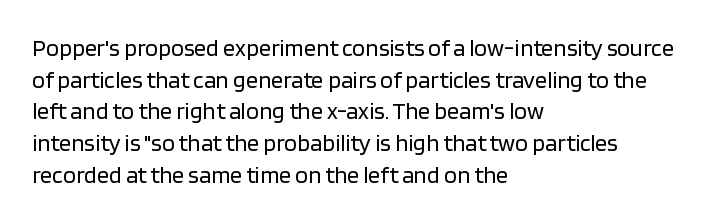
{"italic": "no", "bold": "no", "underline": "no", "align": "left", "line_spacing": "normal", "line_spacing_ratio": 1.32, "letter_spacing": "normal", "letter_spacing_em": 0.0, "glyph_px": 24}
